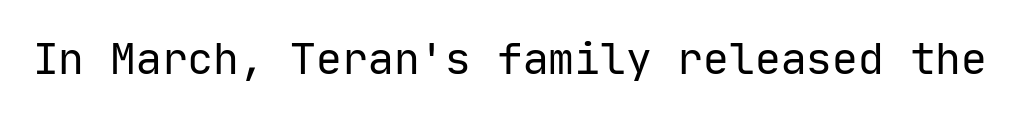
Q: Is the text bold? A: No.
Q: Is the text italic (slanted)? A: No, it is upright.
Q: Is the typeface a serif or a sans-serif typeface? A: Sans-serif.
Q: Is the text underlined? A: No.
Q: Is the spacing between letters normal or unusually wide? A: Normal.
Q: Width (condensed, normal, or wide)? A: Normal.
Q: Stroke contrast? A: Low.
Q: x-height? A: Medium.
Q: Monospaced? A: Yes.
